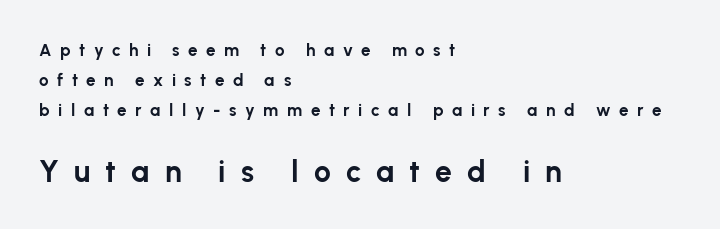
{"serif": "no", "italic": "no", "bold": "yes", "weight": "bold", "width": "normal", "stroke_contrast": "low", "x_height": "medium", "monospaced": "no", "underline": "no", "align": "left", "line_spacing_ratio": 1.76, "letter_spacing": "wide", "letter_spacing_em": 0.5, "larger_block": "second", "size_ratio": 1.76, "glyph_px": 30}
